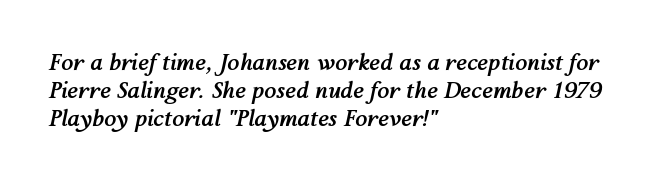
These lines are set flush left with a ragged right edge. Descender tails drop into unmarked territory. Yep, that's italic — everything's leaning. Tracking here is standard; glyphs follow each other at the usual distance.
